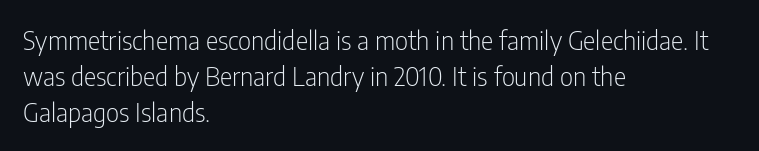
{"italic": "no", "bold": "no", "underline": "no", "align": "left", "line_spacing": "normal", "line_spacing_ratio": 1.38, "letter_spacing": "normal", "letter_spacing_em": 0.0, "glyph_px": 26}
